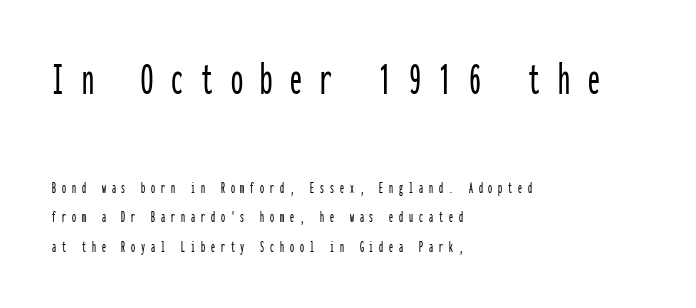
{"serif": "no", "italic": "no", "width": "condensed", "stroke_contrast": "low", "x_height": "medium", "monospaced": "yes", "underline": "no", "align": "left", "line_spacing_ratio": 1.84, "letter_spacing": "wide", "letter_spacing_em": 0.37, "larger_block": "first", "size_ratio": 3.0, "glyph_px": 48}
